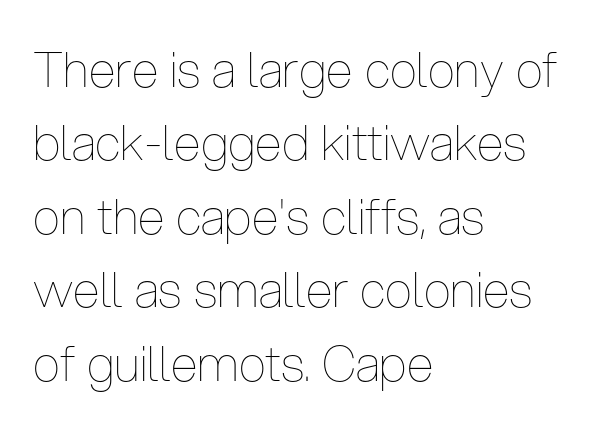
Q: Is the text bold? A: No.
Q: Is the text italic (slanted)? A: No, it is upright.
Q: Is the text underlined? A: No.
Q: How is the paragraph aligned? A: Left-aligned.
Q: Is the spacing between letters normal or unusually wide? A: Normal.
Q: Is the spacing between lines tight, normal or loose? A: Normal.
Q: Width (condensed, normal, or wide)? A: Condensed.
Q: Stroke contrast? A: Low.
Q: x-height? A: Medium.
Q: Monospaced? A: No.
